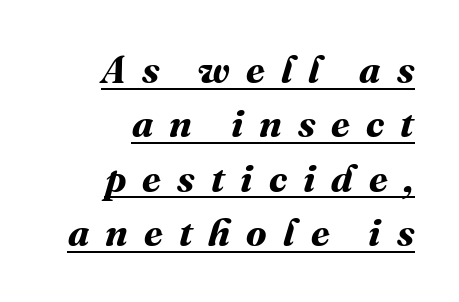
A normal amount of white space separates one row of letters from the next. The typesetting leans heavy: a genuine bold. This rendering uses right alignment, leaving the left contour irregular. Observe the wide spacing: letters keep a clear distance from each other. Check the space under the baseline: a stroke is drawn there. The rendering uses natural spacing where letterforms have individual widths.
